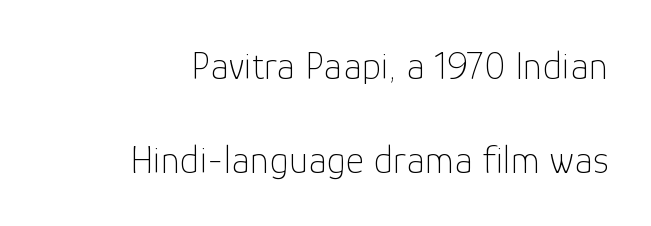
You can tell from the bare stems that sans-serif type was used. A typesetter would call this proportional, since set widths differ per character. It's the straight-up-and-down kind of type. Summary of vertical rhythm: relaxed, with wide interline spacing. The face used here is rendered with its standard letterfit.
